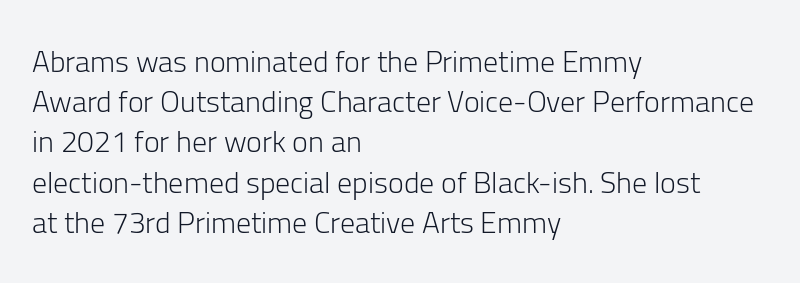
Q: Is the text bold? A: No.
Q: Is the text italic (slanted)? A: No, it is upright.
Q: Is the typeface a serif or a sans-serif typeface? A: Sans-serif.
Q: Is the text underlined? A: No.
Q: How is the paragraph aligned? A: Left-aligned.
Q: Is the spacing between letters normal or unusually wide? A: Normal.
Q: Is the spacing between lines tight, normal or loose? A: Normal.
Q: Width (condensed, normal, or wide)? A: Normal.
Q: Stroke contrast? A: Low.
Q: x-height? A: Medium.
Q: Monospaced? A: No.
